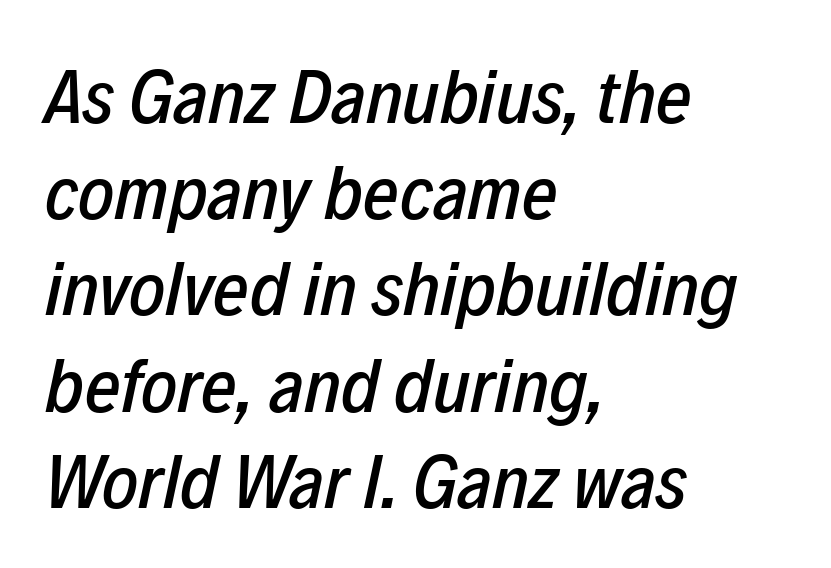
Q: Is the text italic (slanted)? A: Yes, it leans right by about 12 degrees.
Q: Is the text underlined? A: No.
Q: How is the paragraph aligned? A: Left-aligned.
Q: Is the spacing between letters normal or unusually wide? A: Normal.
Q: Is the spacing between lines tight, normal or loose? A: Normal.
Q: Width (condensed, normal, or wide)? A: Condensed.
Q: Stroke contrast? A: Low.
Q: x-height? A: Medium.
Q: Monospaced? A: No.
